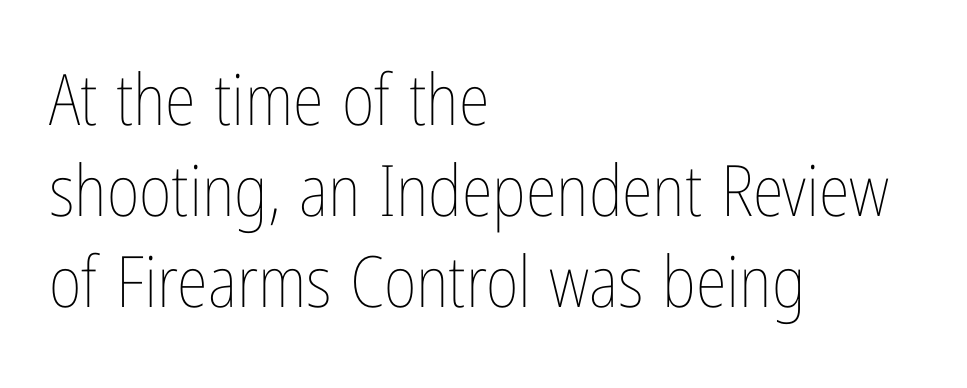
Q: Is the text bold? A: No.
Q: Is the text italic (slanted)? A: No, it is upright.
Q: Is the text underlined? A: No.
Q: How is the paragraph aligned? A: Left-aligned.
Q: Is the spacing between letters normal or unusually wide? A: Normal.
Q: Is the spacing between lines tight, normal or loose? A: Normal.
Q: Width (condensed, normal, or wide)? A: Condensed.
Q: Stroke contrast? A: Low.
Q: x-height? A: Medium.
Q: Monospaced? A: No.
